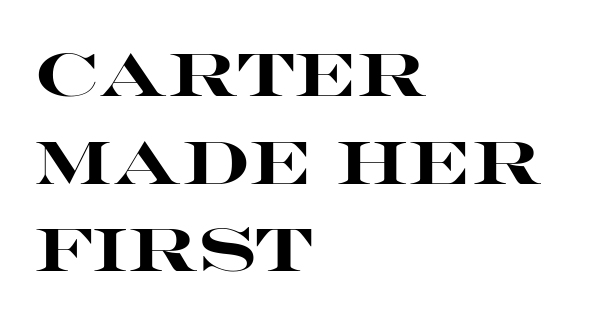
Q: Is the text bold? A: Yes.
Q: Is the text italic (slanted)? A: No, it is upright.
Q: Is the typeface a serif or a sans-serif typeface? A: Serif.
Q: Is the text underlined? A: No.
Q: How is the paragraph aligned? A: Left-aligned.
Q: Is the spacing between letters normal or unusually wide? A: Normal.
Q: Is the spacing between lines tight, normal or loose? A: Normal.
Q: Width (condensed, normal, or wide)? A: Wide.
Q: Stroke contrast? A: High.
Q: x-height? A: Large.
Q: Monospaced? A: No.
